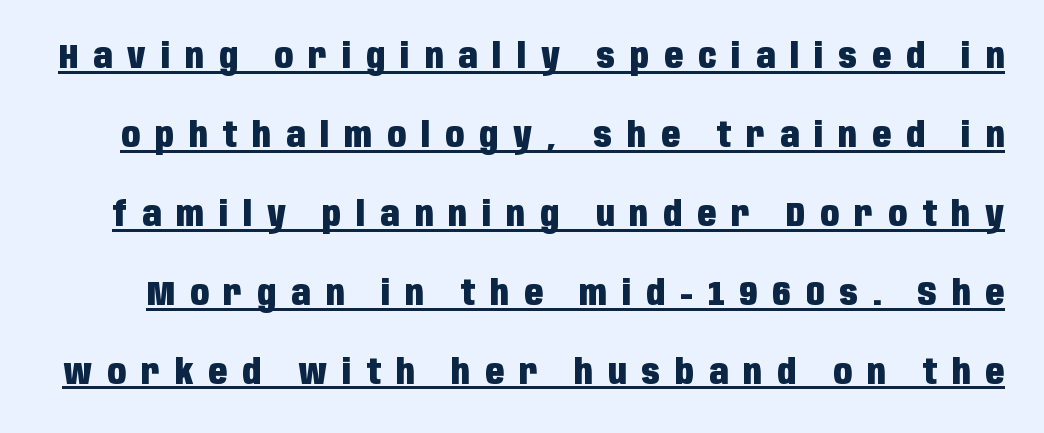
{"serif": "no", "italic": "no", "bold": "yes", "weight": "heavy", "width": "condensed", "stroke_contrast": "low", "x_height": "large", "monospaced": "no", "underline": "yes", "line_spacing": "loose", "line_spacing_ratio": 2.32, "letter_spacing": "wide", "letter_spacing_em": 0.45, "glyph_px": 34}
